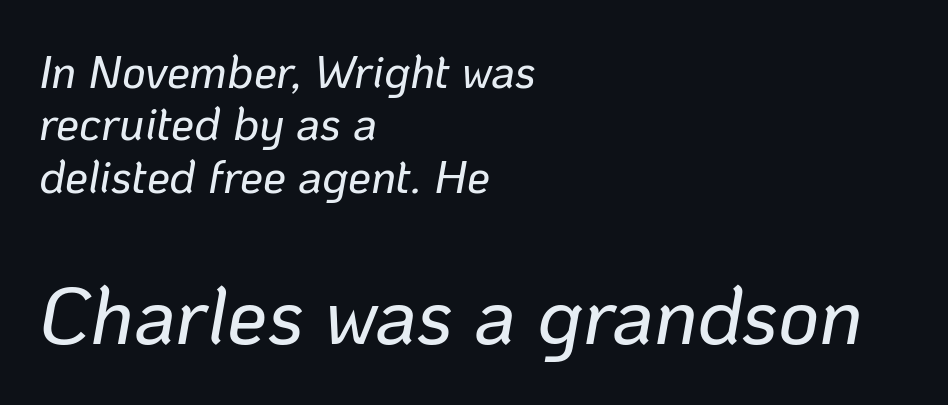
Here the designer chose a conventional face with non-uniform glyph widths. Notice how descenders almost collide with the ascenders below — that's tight leading. Size hierarchy here favors the trailing block over the leading one. Glance below the letters and you will spot only blank space. Slanted lettering throughout. The lines are quadded left.
